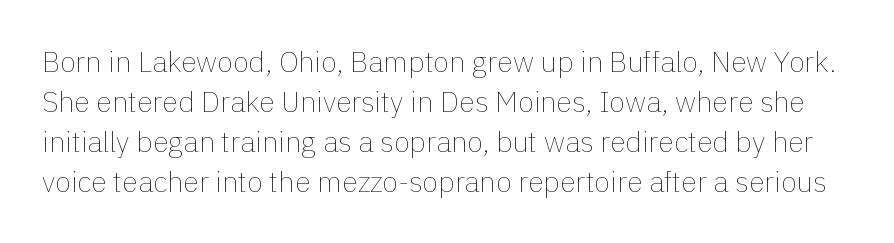
Q: Is the text bold? A: No.
Q: Is the text italic (slanted)? A: No, it is upright.
Q: Is the text underlined? A: No.
Q: Is the spacing between letters normal or unusually wide? A: Normal.
Q: Is the spacing between lines tight, normal or loose? A: Normal.
Q: Width (condensed, normal, or wide)? A: Normal.
Q: x-height? A: Medium.
Q: Monospaced? A: No.
